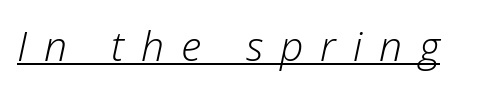
Q: Is the text bold? A: No.
Q: Is the text italic (slanted)? A: Yes, it leans right by about 12 degrees.
Q: Is the text underlined? A: Yes.
Q: Is the spacing between letters normal or unusually wide? A: Unusually wide.
Q: Width (condensed, normal, or wide)? A: Normal.
Q: Stroke contrast? A: Low.
Q: x-height? A: Medium.
Q: Monospaced? A: No.
